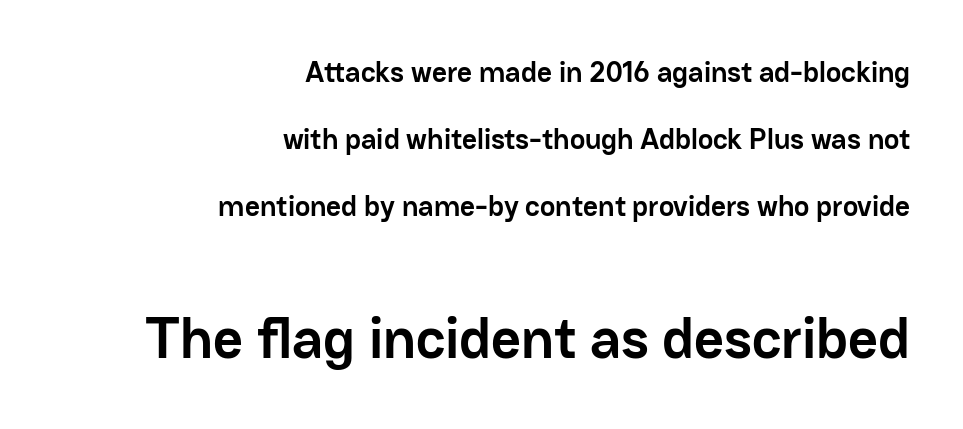
The image shows 58 px semibold sans-serif type, upright; set right-aligned, loose line spacing (2.31x), normal letter spacing, not underlined; the second (bottom) block is 2.0x larger; low stroke contrast and a medium x-height.
